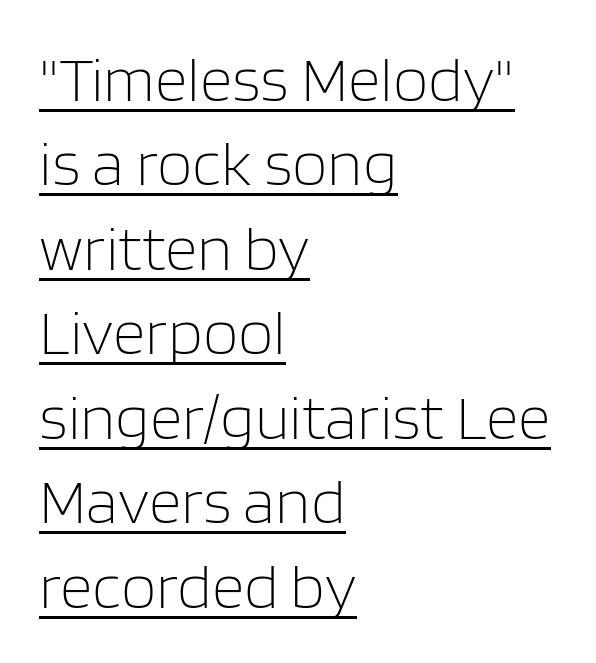
{"serif": "no", "italic": "no", "bold": "no", "weight": "light", "width": "normal", "stroke_contrast": "low", "x_height": "large", "monospaced": "no", "underline": "yes", "align": "left", "line_spacing": "normal", "line_spacing_ratio": 1.32, "letter_spacing": "normal", "letter_spacing_em": 0.0, "glyph_px": 64}
